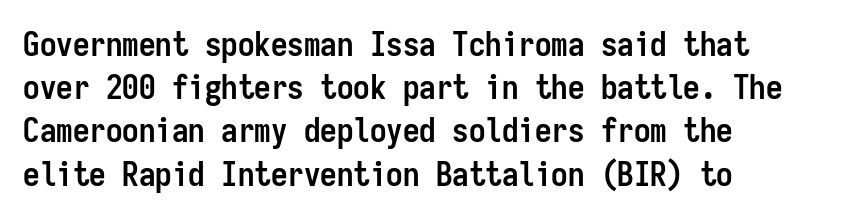
Q: Is the text bold? A: Yes.
Q: Is the text italic (slanted)? A: No, it is upright.
Q: Is the typeface a serif or a sans-serif typeface? A: Sans-serif.
Q: Is the text underlined? A: No.
Q: How is the paragraph aligned? A: Left-aligned.
Q: Is the spacing between letters normal or unusually wide? A: Normal.
Q: Is the spacing between lines tight, normal or loose? A: Normal.
Q: Width (condensed, normal, or wide)? A: Condensed.
Q: Stroke contrast? A: Low.
Q: x-height? A: Medium.
Q: Monospaced? A: Yes.
